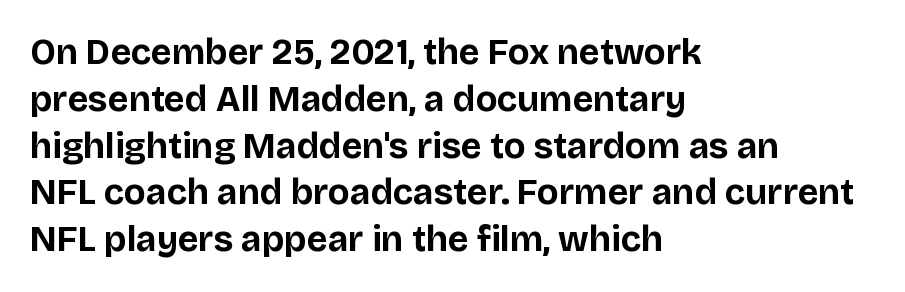
The image shows 36 px bold sans-serif type, upright; set left-aligned, normal line spacing (1.3x), normal letter spacing, not underlined; low stroke contrast and a large x-height.
